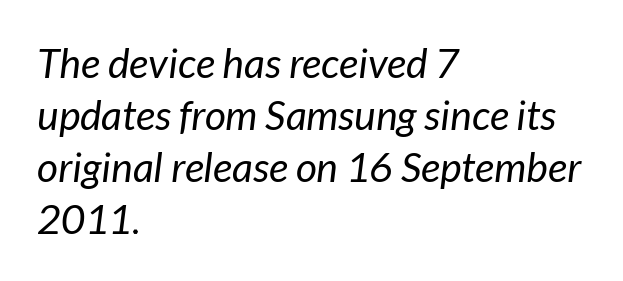
The image shows 41 px regular-weight type, italic (leaning right); set left-aligned, normal line spacing (1.27x), normal letter spacing, not underlined; low stroke contrast and a medium x-height.
